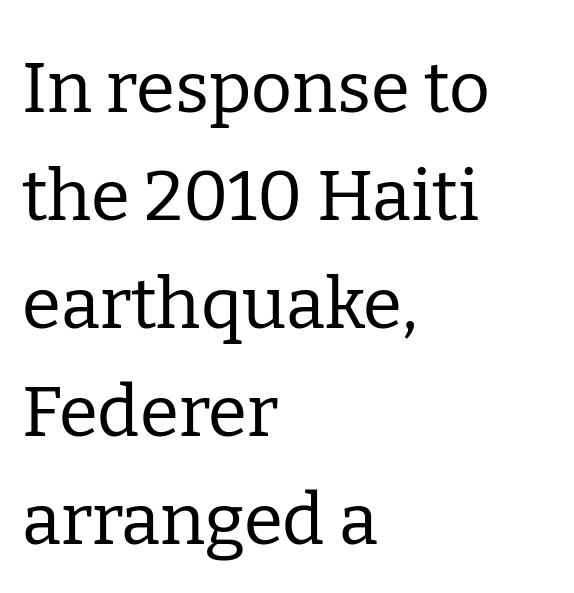
{"serif": "yes", "italic": "no", "bold": "no", "weight": "regular", "width": "normal", "stroke_contrast": "low", "x_height": "medium", "monospaced": "no", "underline": "no", "align": "left", "line_spacing": "normal", "line_spacing_ratio": 1.52, "letter_spacing": "normal", "letter_spacing_em": 0.0, "glyph_px": 71}
